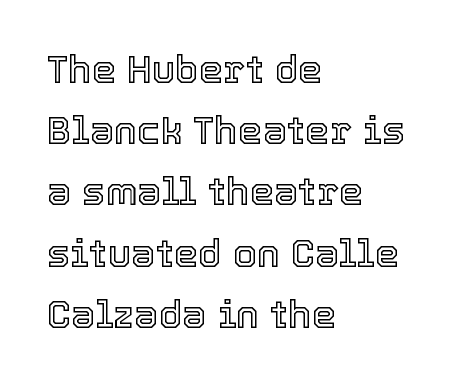
Horizontal alignment here is leftward, the default for most running prose. A typesetter would mark this as roman, not italic. Regarding leading, the lines here are spaced in the standard way. A typesetter would call this proportional, since set widths differ per character. Honestly, there is no underline to notice here at all. The face used here is rendered with its standard letterfit.
